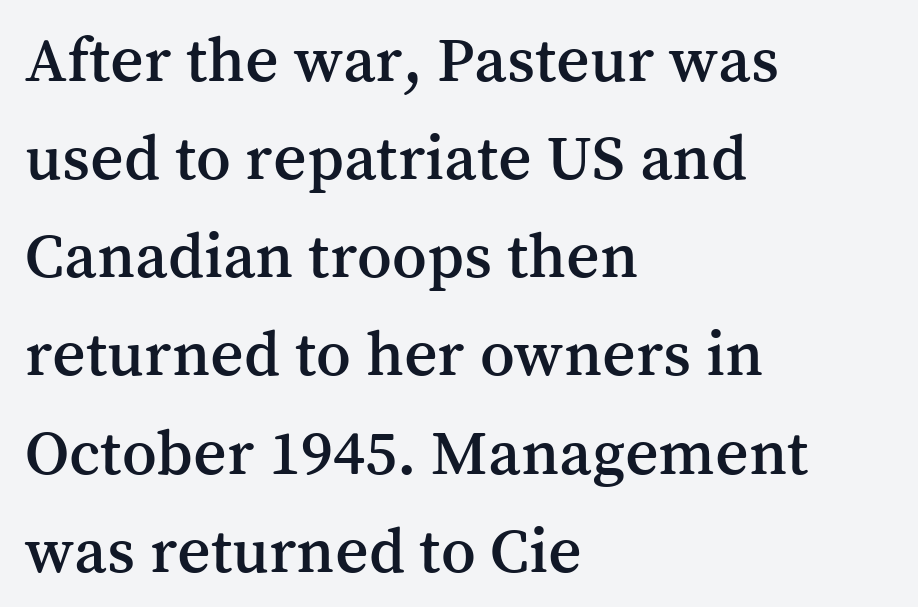
Q: Is the text italic (slanted)? A: No, it is upright.
Q: Is the typeface a serif or a sans-serif typeface? A: Serif.
Q: Is the text underlined? A: No.
Q: How is the paragraph aligned? A: Left-aligned.
Q: Is the spacing between letters normal or unusually wide? A: Normal.
Q: Is the spacing between lines tight, normal or loose? A: Normal.
Q: Width (condensed, normal, or wide)? A: Normal.
Q: Stroke contrast? A: Medium.
Q: x-height? A: Medium.
Q: Monospaced? A: No.
